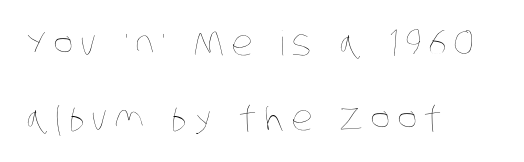
{"bold": "no", "weight": "thin", "width": "condensed", "stroke_contrast": "low", "x_height": "large", "monospaced": "no", "underline": "no", "align": "left", "line_spacing": "loose", "line_spacing_ratio": 2.2, "letter_spacing": "wide", "letter_spacing_em": 0.2, "glyph_px": 34}
